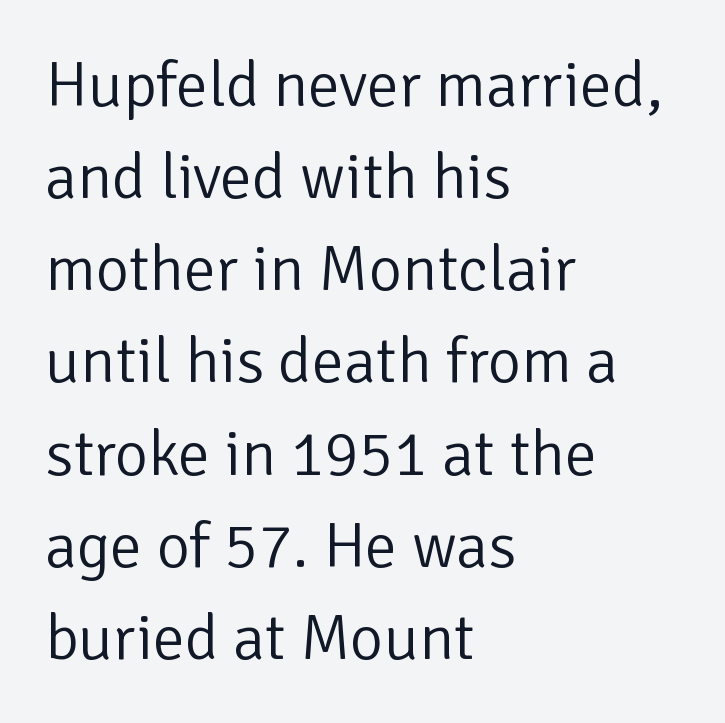
{"serif": "no", "italic": "no", "bold": "no", "weight": "light", "width": "normal", "stroke_contrast": "low", "x_height": "medium", "monospaced": "no", "underline": "no", "align": "left", "line_spacing": "normal", "line_spacing_ratio": 1.44, "letter_spacing": "normal", "letter_spacing_em": 0.0, "glyph_px": 64}
